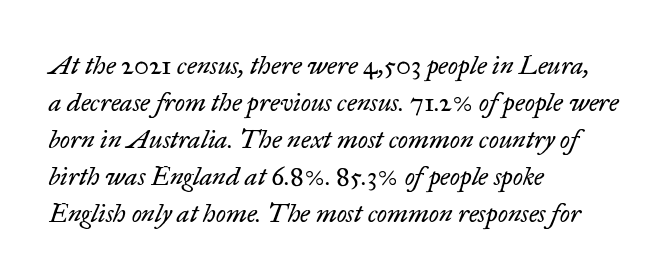
Q: Is the text bold? A: No.
Q: Is the text italic (slanted)? A: Yes, it leans right by about 17 degrees.
Q: Is the text underlined? A: No.
Q: How is the paragraph aligned? A: Left-aligned.
Q: Is the spacing between letters normal or unusually wide? A: Normal.
Q: Is the spacing between lines tight, normal or loose? A: Normal.
